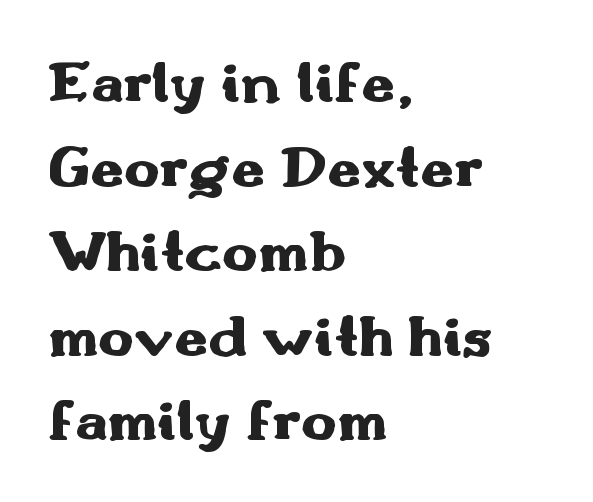
The text block is weighted toward the left margin, trailing off unevenly rightward. Do the letters lean? They stand straight. Clear beneath every line of the passage. Character widths vary here, with narrow letters taking less room than wide ones.
